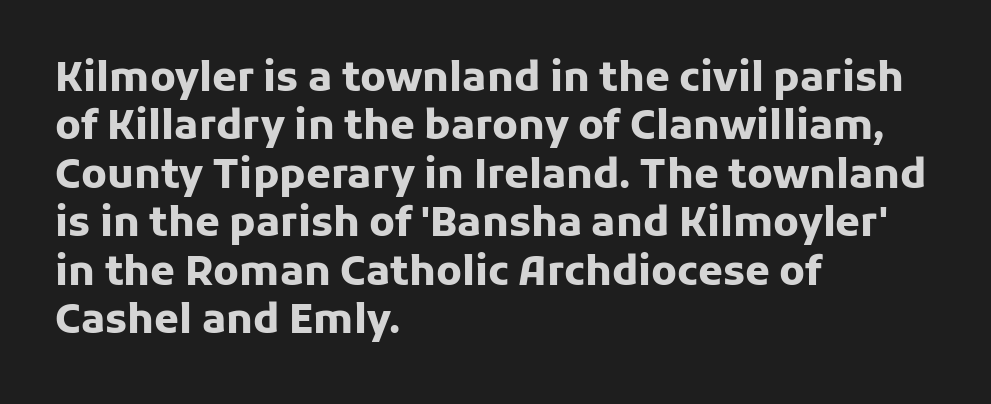
Each glyph is drawn with heavy, bold strokes. This is the regular roman posture of the typeface. Do the characters align in a grid? No, the font is proportional. The glyphs are unaccompanied by any horizontal stroke below them. Type style note: lacks serifs. Every row of glyphs begins at an identical x-position on the left.
